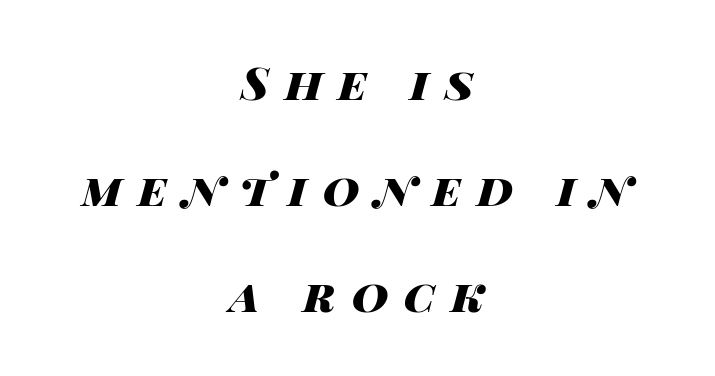
Q: Is the text bold? A: Yes.
Q: Is the text italic (slanted)? A: Yes, it leans right by about 14 degrees.
Q: Is the text underlined? A: No.
Q: How is the paragraph aligned? A: Centered.
Q: Is the spacing between letters normal or unusually wide? A: Unusually wide.
Q: Is the spacing between lines tight, normal or loose? A: Loose.
Q: Width (condensed, normal, or wide)? A: Wide.
Q: Stroke contrast? A: High.
Q: x-height? A: Large.
Q: Monospaced? A: No.
